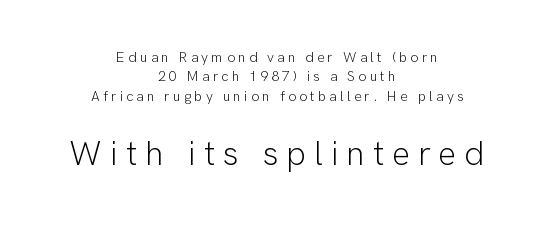
Q: Is the text bold? A: No.
Q: Is the text italic (slanted)? A: No, it is upright.
Q: Is the typeface a serif or a sans-serif typeface? A: Sans-serif.
Q: Is the text underlined? A: No.
Q: How is the paragraph aligned? A: Centered.
Q: Is the spacing between letters normal or unusually wide? A: Unusually wide.
Q: Is the spacing between lines tight, normal or loose? A: Normal.
Q: Which block of text is set in a larger size, the first (top) or the second (bottom)? A: The second (bottom) one.
Q: Width (condensed, normal, or wide)? A: Normal.
Q: Stroke contrast? A: Low.
Q: x-height? A: Medium.
Q: Monospaced? A: No.
